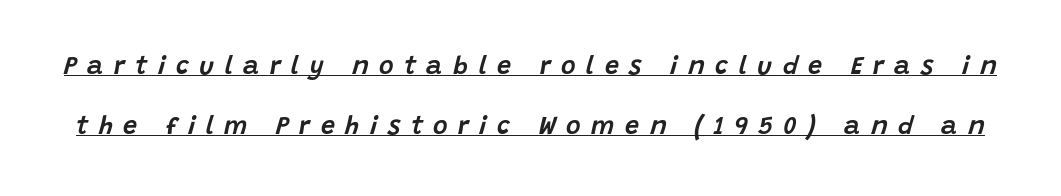
{"italic": "yes", "lean": "right", "slant_degrees": 15, "underline": "yes", "line_spacing": "loose", "line_spacing_ratio": 2.39, "letter_spacing": "wide", "letter_spacing_em": 0.42, "glyph_px": 25}
